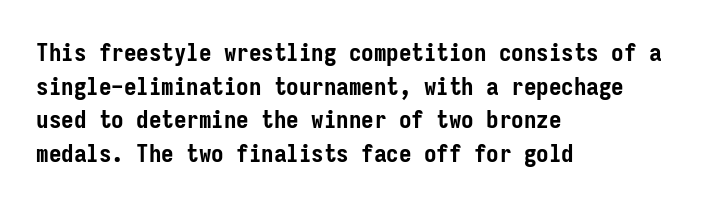
Students, note that the glyphs here touch the page at normal intervals. Chunky letters — that's bold for sure. Descenders are the only things crossing below the line. Notice how the passage keeps a crisp vertical edge on the left only.
